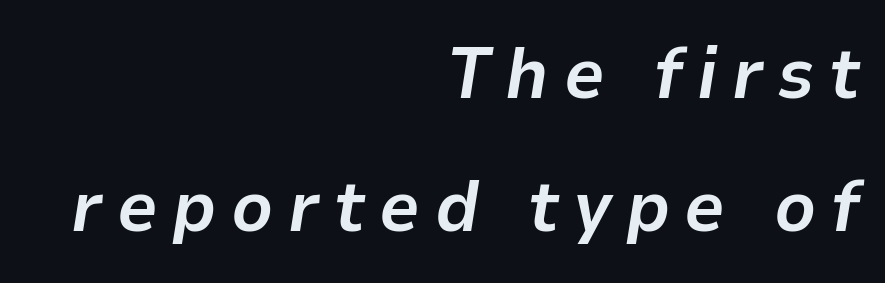
Q: Is the text bold? A: Yes.
Q: Is the text italic (slanted)? A: Yes, it leans right by about 9 degrees.
Q: Is the text underlined? A: No.
Q: How is the paragraph aligned? A: Right-aligned.
Q: Is the spacing between letters normal or unusually wide? A: Unusually wide.
Q: Width (condensed, normal, or wide)? A: Normal.
Q: Stroke contrast? A: Low.
Q: x-height? A: Medium.
Q: Monospaced? A: No.
